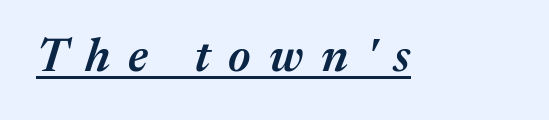
{"italic": "yes", "lean": "right", "slant_degrees": 17, "bold": "semi", "weight": "semibold", "width": "normal", "stroke_contrast": "medium", "x_height": "medium", "monospaced": "no", "underline": "yes", "letter_spacing": "wide", "letter_spacing_em": 0.38, "glyph_px": 47}
